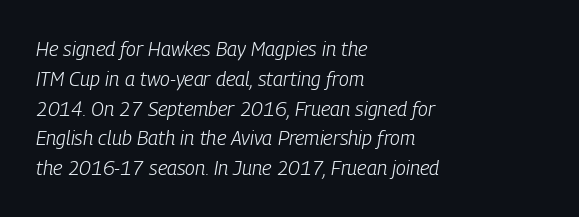
{"italic": "yes", "lean": "right", "slant_degrees": 9, "bold": "no", "underline": "no", "align": "left", "line_spacing": "normal", "line_spacing_ratio": 1.49, "letter_spacing": "normal", "letter_spacing_em": 0.0, "glyph_px": 20}
